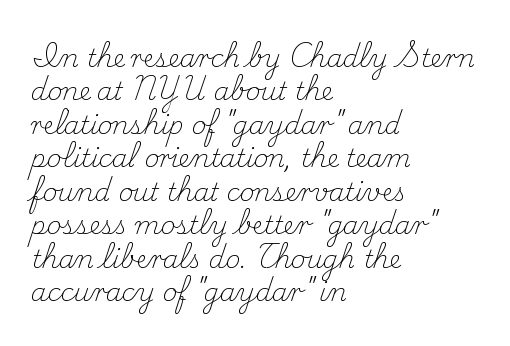
Q: Is the text bold? A: No.
Q: Is the text italic (slanted)? A: Yes.
Q: Is the text underlined? A: No.
Q: How is the paragraph aligned? A: Left-aligned.
Q: Is the spacing between letters normal or unusually wide? A: Normal.
Q: Is the spacing between lines tight, normal or loose? A: Normal.
